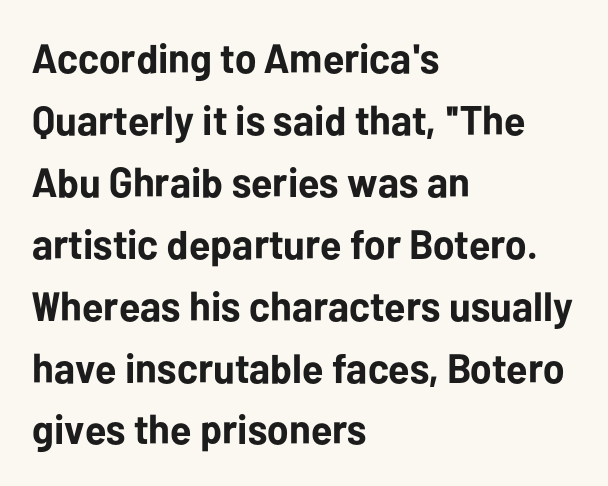
Q: Is the text bold? A: Yes.
Q: Is the text italic (slanted)? A: No, it is upright.
Q: Is the typeface a serif or a sans-serif typeface? A: Sans-serif.
Q: Is the text underlined? A: No.
Q: How is the paragraph aligned? A: Left-aligned.
Q: Is the spacing between letters normal or unusually wide? A: Normal.
Q: Is the spacing between lines tight, normal or loose? A: Normal.
Q: Width (condensed, normal, or wide)? A: Normal.
Q: Stroke contrast? A: Low.
Q: x-height? A: Medium.
Q: Monospaced? A: No.
